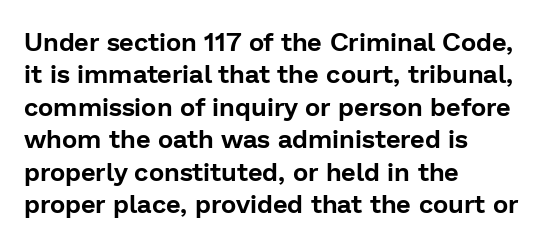
These lines sit exactly where default settings would place them. The letters stand upright; this is a roman face. Typeset ragged right — the left edge is the straight one. Just letters on the line, the space beneath them empty. Caption: standard tracking, unaltered.
